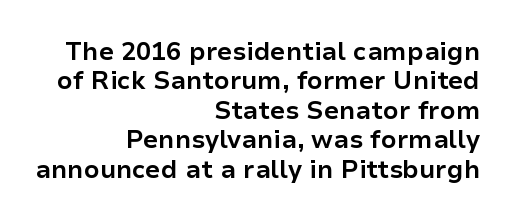
{"italic": "no", "bold": "yes", "underline": "no", "align": "right", "line_spacing_ratio": 1.18, "letter_spacing": "normal", "letter_spacing_em": 0.0, "glyph_px": 25}
